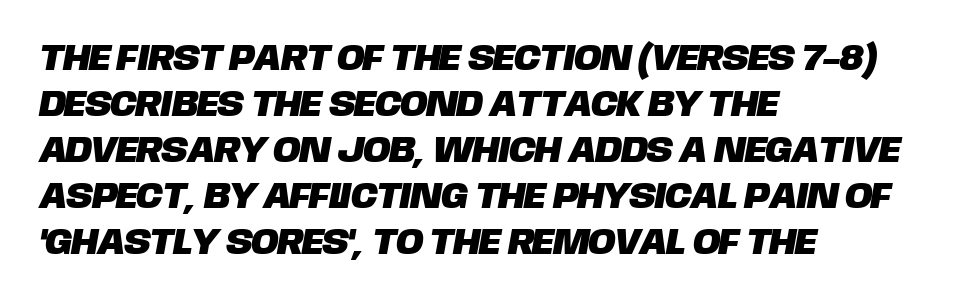
Bare-footed words on every line. Font category for this specimen: sans-serif. Varying glyph widths throughout — classic text-font behaviour. The rendering anchors every line to the left-hand side.
